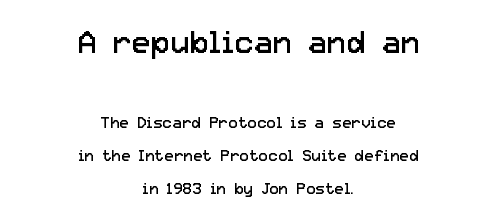
The image shows 32 px regular-weight sans-serif type, upright; set centered, loose line spacing (2.05x), normal letter spacing, not underlined; the first (top) block is 2.0x larger; low stroke contrast and a medium x-height.
